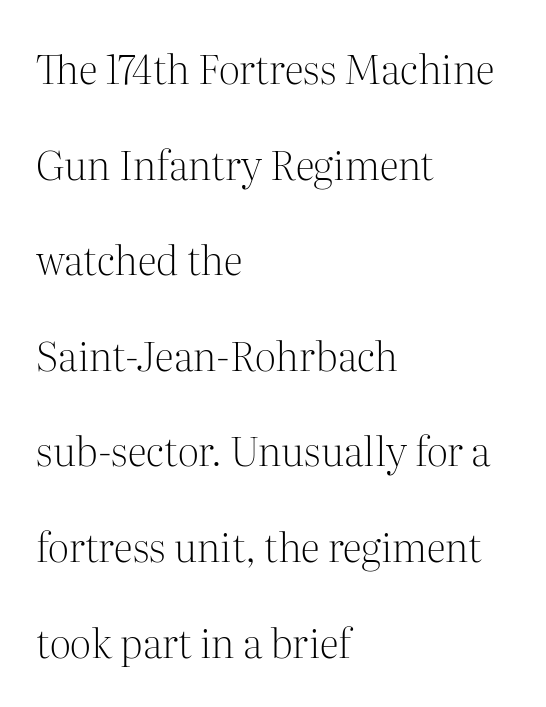
The image shows 40 px light serif type, upright; set left-aligned, loose line spacing (2.39x), normal letter spacing, not underlined; medium stroke contrast and a medium x-height.
